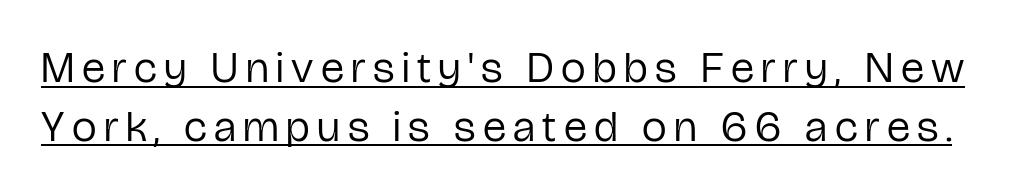
The image shows 44 px regular-weight, condensed sans-serif type, upright; set normal line spacing (1.33x), underlined; low stroke contrast and a medium x-height.
